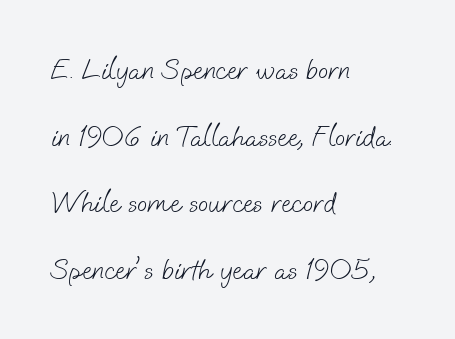
Q: Is the text bold? A: No.
Q: Is the typeface a serif or a sans-serif typeface? A: Sans-serif.
Q: Is the text underlined? A: No.
Q: How is the paragraph aligned? A: Left-aligned.
Q: Is the spacing between letters normal or unusually wide? A: Normal.
Q: Is the spacing between lines tight, normal or loose? A: Loose.
Q: Width (condensed, normal, or wide)? A: Normal.
Q: Stroke contrast? A: Low.
Q: x-height? A: Small.
Q: Monospaced? A: No.
